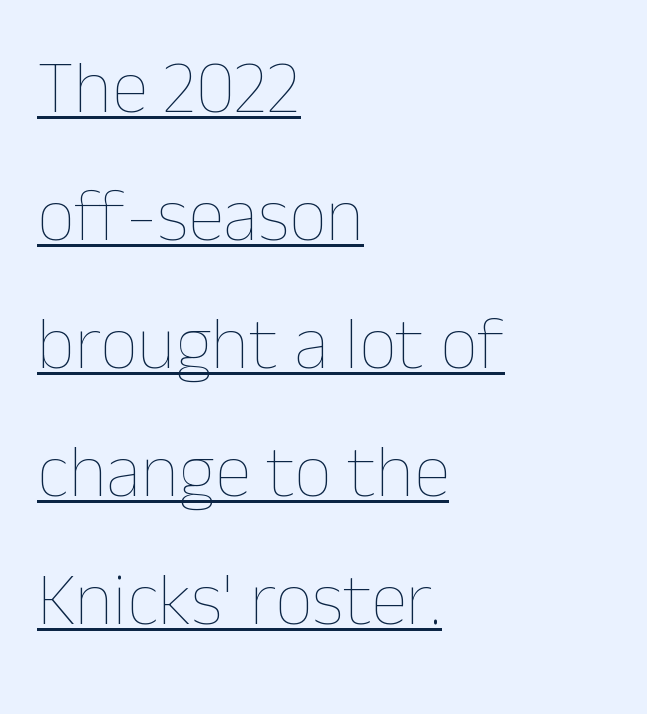
The image shows 74 px thin type, upright; set left-aligned, line spacing 1.73x, normal letter spacing, underlined; low stroke contrast and a medium x-height.
